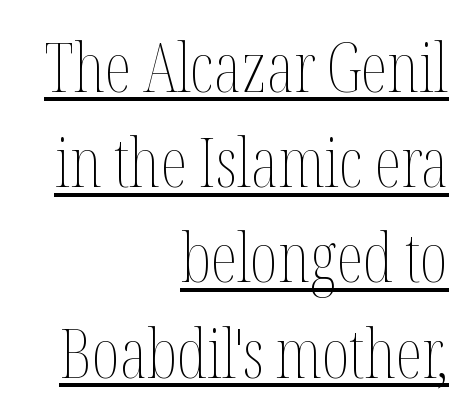
Q: Is the text bold? A: No.
Q: Is the text italic (slanted)? A: No, it is upright.
Q: Is the text underlined? A: Yes.
Q: How is the paragraph aligned? A: Right-aligned.
Q: Is the spacing between letters normal or unusually wide? A: Normal.
Q: Is the spacing between lines tight, normal or loose? A: Normal.
Q: Width (condensed, normal, or wide)? A: Condensed.
Q: Stroke contrast? A: Medium.
Q: x-height? A: Medium.
Q: Monospaced? A: No.
